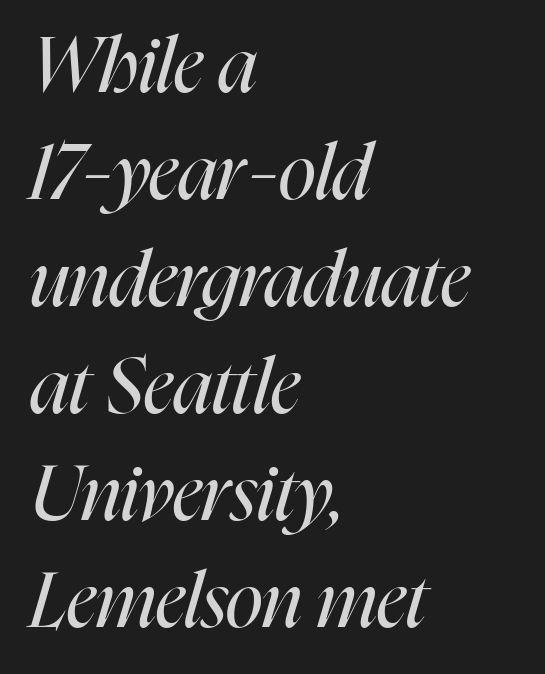
Q: Is the text bold? A: No.
Q: Is the text italic (slanted)? A: Yes, it leans right by about 16 degrees.
Q: Is the text underlined? A: No.
Q: How is the paragraph aligned? A: Left-aligned.
Q: Is the spacing between letters normal or unusually wide? A: Normal.
Q: Is the spacing between lines tight, normal or loose? A: Normal.
Q: Width (condensed, normal, or wide)? A: Condensed.
Q: Stroke contrast? A: High.
Q: x-height? A: Medium.
Q: Monospaced? A: No.
